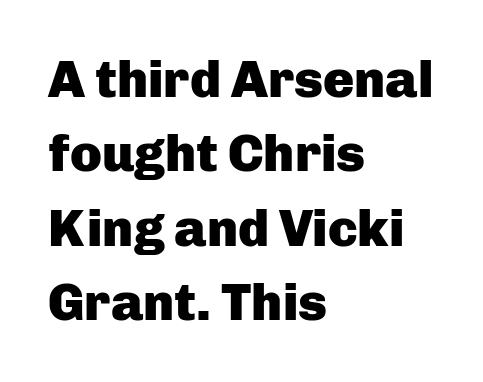
{"serif": "no", "italic": "no", "bold": "yes", "weight": "heavy", "width": "normal", "stroke_contrast": "low", "x_height": "medium", "monospaced": "no", "underline": "no", "align": "left", "line_spacing": "normal", "line_spacing_ratio": 1.43, "letter_spacing": "normal", "letter_spacing_em": 0.0, "glyph_px": 52}
